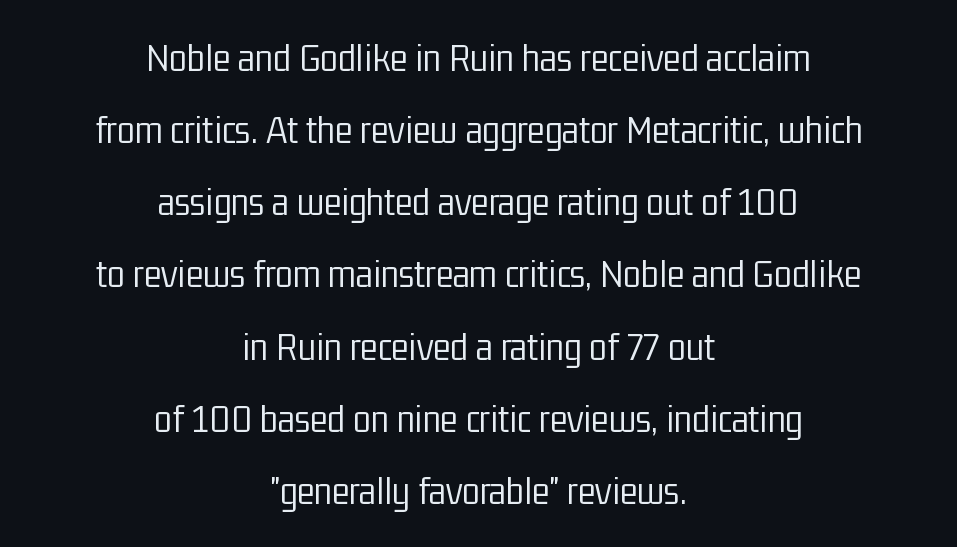
These lines were composed using upright roman letters. Spacing verdict: proportional, widths tailored to each character. Stroke terminals: plain, sans-serif. Layout note: lines centered. Look at the tracking — it's just the regular setting, nothing added. Is this a heavy cut? Hardly; it is regular or lighter.
